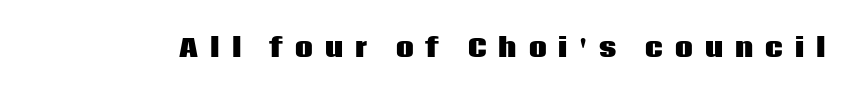
Unmarked baselines from the first word to the last. The letters stand upright; this is a roman face. Is the type bold? Yes — the strokes are clearly thick and heavy. Spacing between characters has been opened up far beyond the box default.
